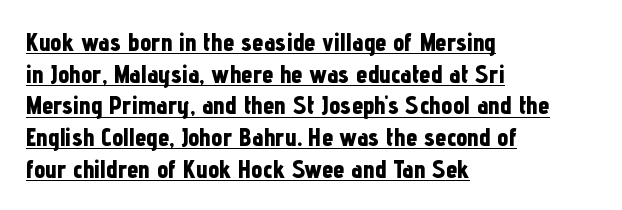
The rag falls on the right side of this text block. Vertical spacing — default. You can see a thin bar hugging the bottom of the glyphs. Emphasis by weight is at full strength: bold. These lines were composed using upright roman letters.
